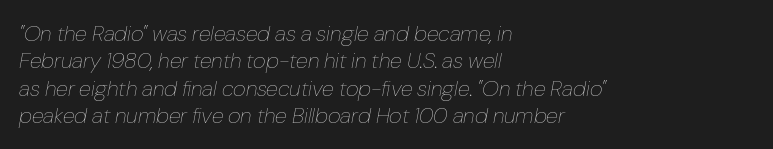
The image shows 22 px text type, italic (leaning right); set left-aligned, line spacing 1.24x, normal letter spacing, not underlined.
